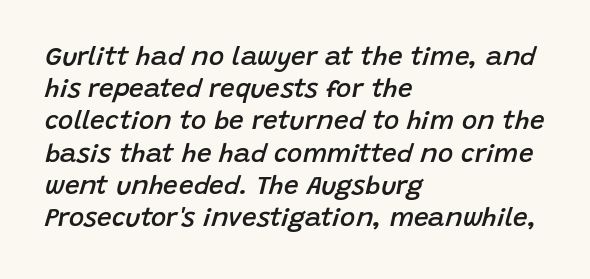
{"italic": "yes", "lean": "right", "slant_degrees": 15, "bold": "semi", "underline": "no", "align": "left", "line_spacing_ratio": 1.24, "letter_spacing": "normal", "letter_spacing_em": 0.0, "glyph_px": 26}
